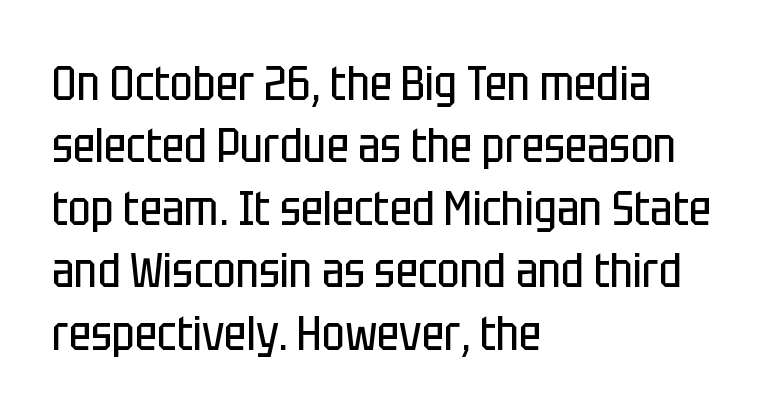
Q: Is the text bold? A: No.
Q: Is the text italic (slanted)? A: No, it is upright.
Q: Is the typeface a serif or a sans-serif typeface? A: Sans-serif.
Q: Is the text underlined? A: No.
Q: How is the paragraph aligned? A: Left-aligned.
Q: Is the spacing between letters normal or unusually wide? A: Normal.
Q: Is the spacing between lines tight, normal or loose? A: Normal.
Q: Width (condensed, normal, or wide)? A: Condensed.
Q: Stroke contrast? A: Low.
Q: x-height? A: Large.
Q: Monospaced? A: No.
